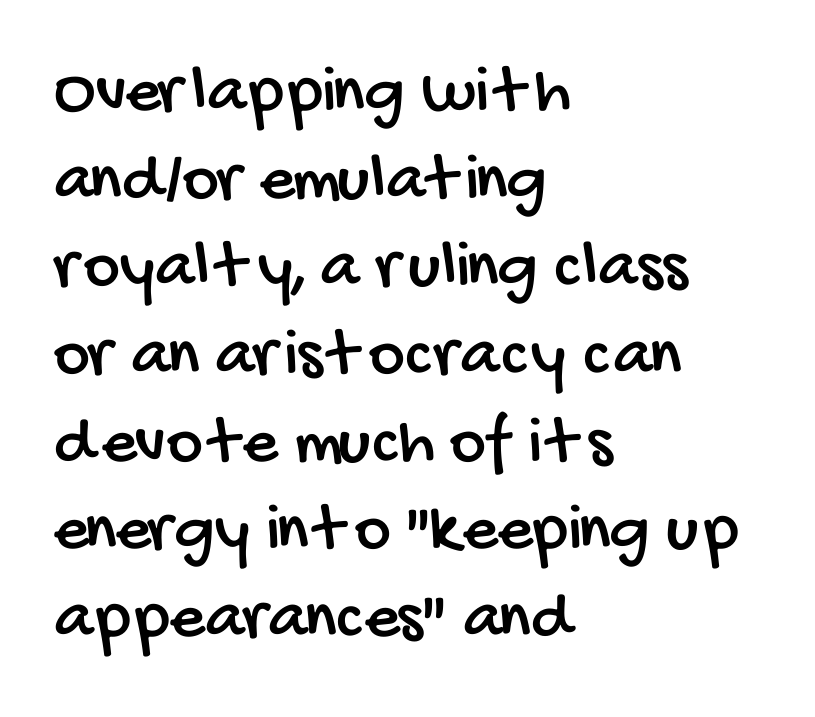
{"serif": "no", "width": "condensed", "stroke_contrast": "low", "x_height": "large", "monospaced": "no", "underline": "no", "align": "left", "line_spacing": "normal", "line_spacing_ratio": 1.27, "letter_spacing": "normal", "letter_spacing_em": 0.0, "glyph_px": 69}
